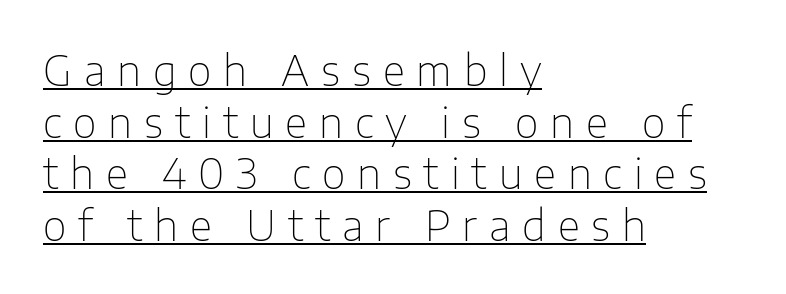
The image shows 41 px thin sans-serif type, upright; set left-aligned, normal line spacing (1.26x), unusually wide letter spacing (+0.29 em), underlined; low stroke contrast and a medium x-height.
